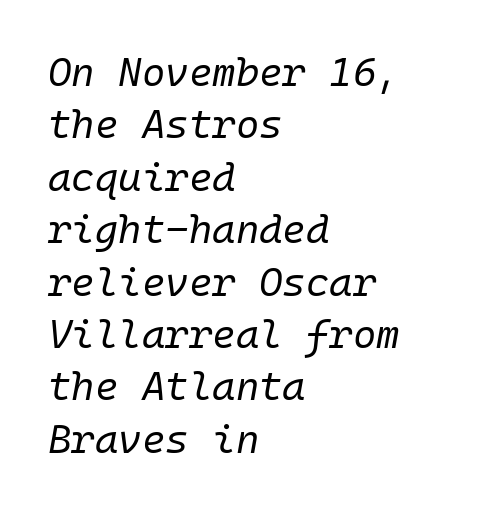
{"italic": "yes", "lean": "right", "slant_degrees": 10, "bold": "no", "weight": "regular", "width": "normal", "stroke_contrast": "low", "x_height": "medium", "monospaced": "yes", "underline": "no", "align": "left", "line_spacing": "normal", "line_spacing_ratio": 1.31, "letter_spacing": "normal", "letter_spacing_em": 0.0, "glyph_px": 40}
